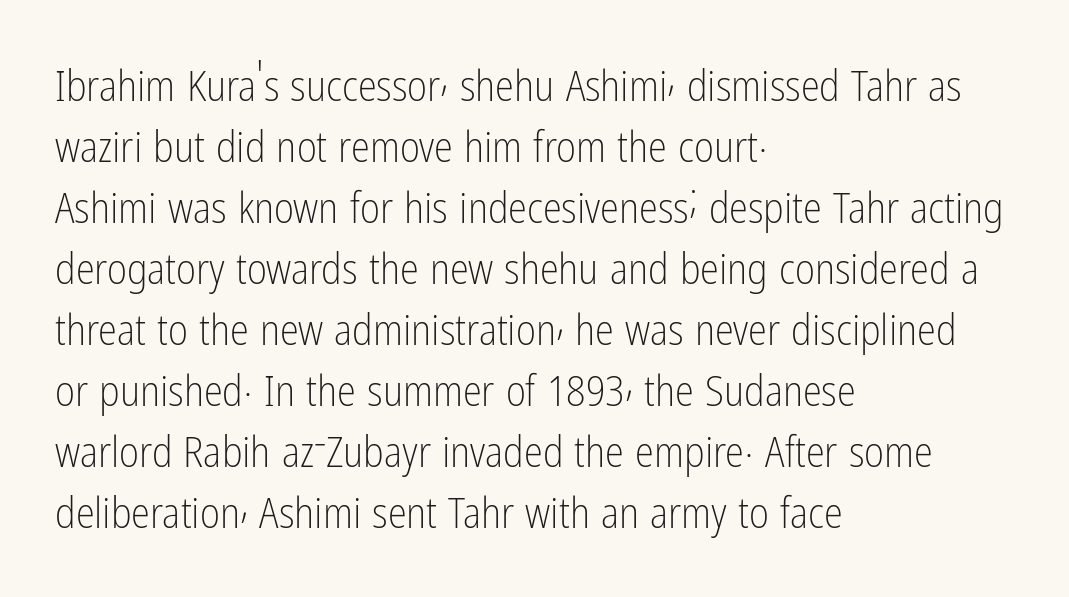
The image shows 43 px light, condensed sans-serif type, upright; set left-aligned, normal line spacing (1.42x), normal letter spacing, not underlined; low stroke contrast and a medium x-height.
